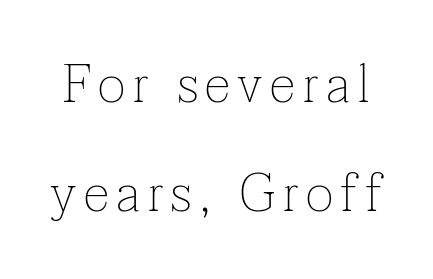
{"serif": "yes", "italic": "no", "bold": "no", "weight": "thin", "width": "normal", "stroke_contrast": "low", "x_height": "medium", "monospaced": "no", "underline": "no", "line_spacing": "loose", "line_spacing_ratio": 2.05, "glyph_px": 53}
